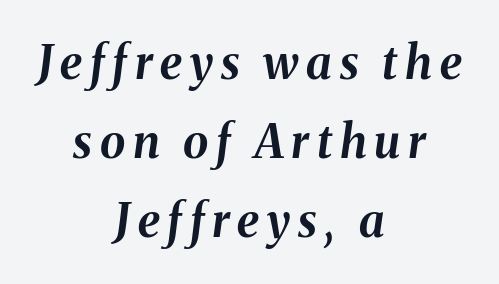
Posture: slanted. Think of a printed novel: that variable character pitch is what you see here. Glance below the letters and you will spot only blank space. Pretty heavy lettering here — definitely bold.
